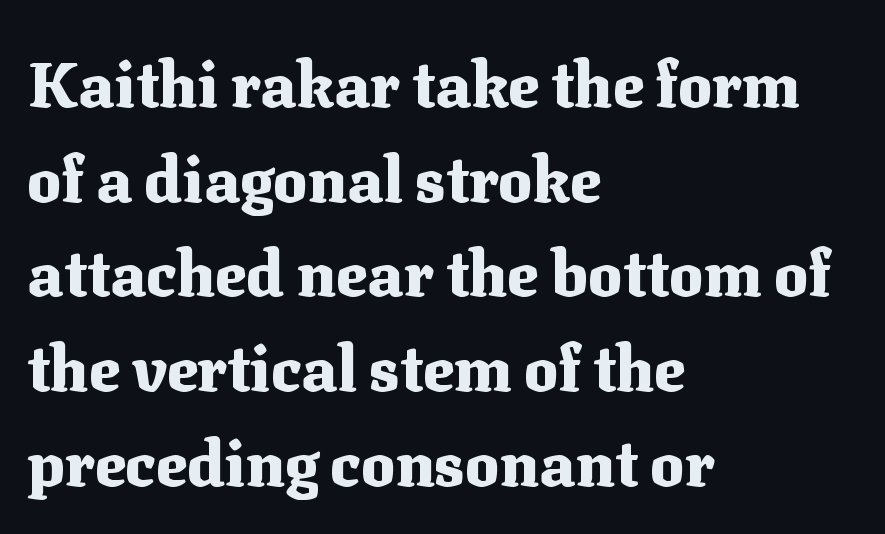
Weight: bold. No extra tracking has been applied to these lines. Alignment: flush left. A serif font was chosen for this passage. Looks like regular typesetting: each glyph gets only the width it needs. Every character sits straight up, as roman type does.
